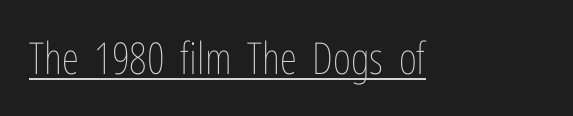
The image shows 44 px thin, condensed type, upright; set normal letter spacing, underlined; low stroke contrast and a medium x-height.
